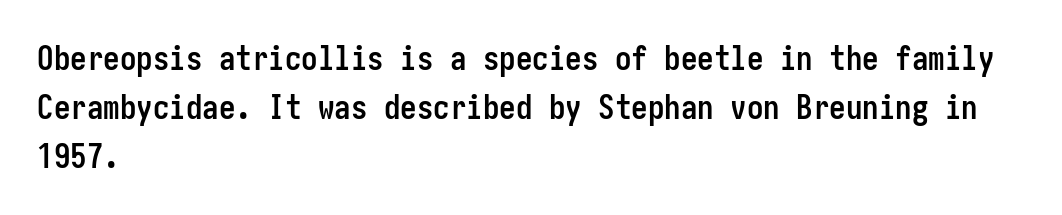
{"serif": "no", "italic": "no", "bold": "yes", "weight": "semibold", "width": "condensed", "stroke_contrast": "low", "x_height": "medium", "underline": "no", "align": "left", "line_spacing": "normal", "line_spacing_ratio": 1.48, "letter_spacing": "normal", "letter_spacing_em": 0.0, "glyph_px": 33}
